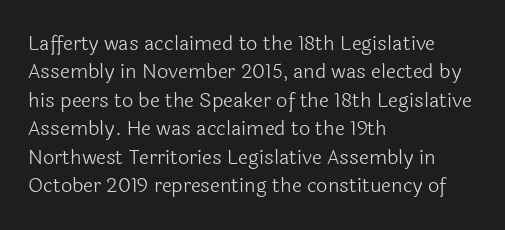
{"italic": "no", "bold": "no", "underline": "no", "align": "left", "line_spacing": "normal", "line_spacing_ratio": 1.42, "letter_spacing": "normal", "letter_spacing_em": 0.0, "glyph_px": 20}
